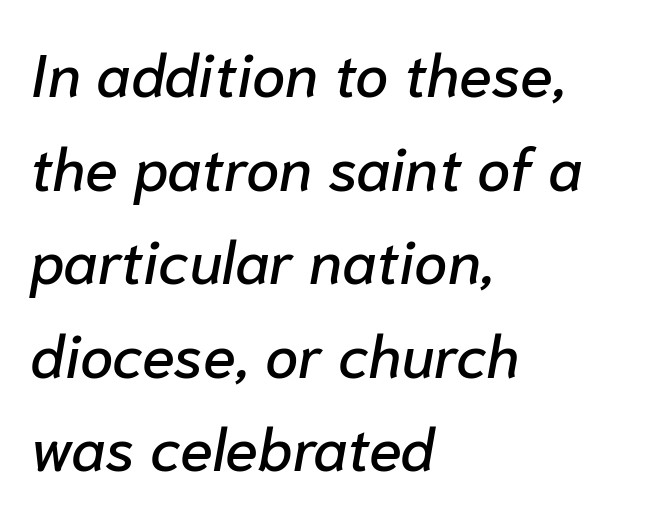
In CSS terms this would be text-align: left. The face used here is rendered with its standard letterfit. Students, observe: this is what conventionally led text looks like. The face used here is proportionally spaced, like ordinary book or web type. Every character sits at an angle, as italics do. Anything drawn beneath the words? Only blank space.
